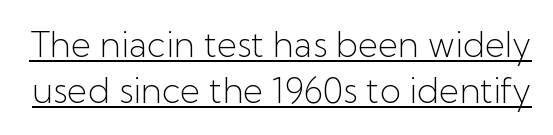
Q: Is the text bold? A: No.
Q: Is the text italic (slanted)? A: No, it is upright.
Q: Is the typeface a serif or a sans-serif typeface? A: Sans-serif.
Q: Is the text underlined? A: Yes.
Q: Is the spacing between letters normal or unusually wide? A: Normal.
Q: Is the spacing between lines tight, normal or loose? A: Normal.
Q: Width (condensed, normal, or wide)? A: Normal.
Q: Stroke contrast? A: Low.
Q: x-height? A: Medium.
Q: Monospaced? A: No.
